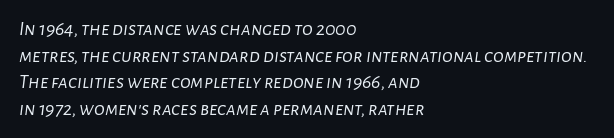
The image shows 20 px text type, italic (leaning right); set left-aligned, normal line spacing (1.33x), normal letter spacing, not underlined.
